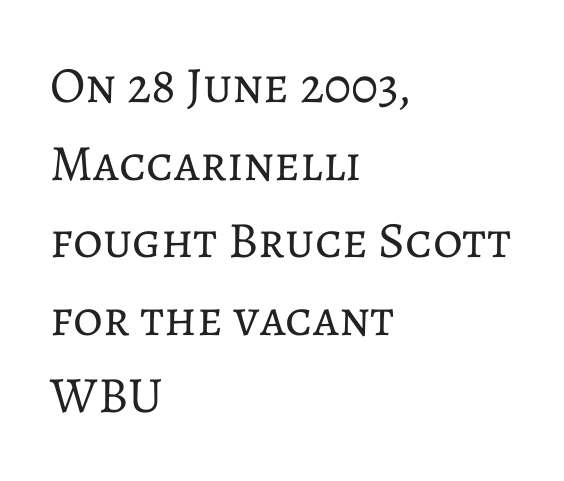
{"italic": "no", "bold": "no", "weight": "regular", "width": "normal", "stroke_contrast": "low", "x_height": "medium", "monospaced": "no", "underline": "no", "align": "left", "line_spacing": "normal", "line_spacing_ratio": 1.52, "letter_spacing": "normal", "letter_spacing_em": 0.0, "glyph_px": 51}
